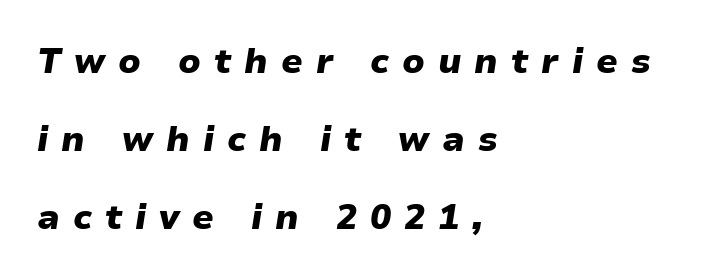
{"italic": "yes", "lean": "right", "slant_degrees": 9, "bold": "yes", "weight": "heavy", "width": "normal", "stroke_contrast": "low", "x_height": "medium", "monospaced": "no", "underline": "no", "align": "left", "line_spacing": "loose", "line_spacing_ratio": 2.23, "letter_spacing": "wide", "letter_spacing_em": 0.37, "glyph_px": 35}
